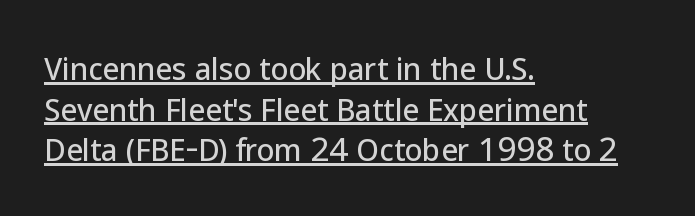
{"serif": "no", "italic": "no", "width": "normal", "stroke_contrast": "low", "x_height": "medium", "monospaced": "no", "underline": "yes", "align": "left", "line_spacing": "normal", "line_spacing_ratio": 1.4, "letter_spacing": "normal", "letter_spacing_em": 0.0, "glyph_px": 29}
